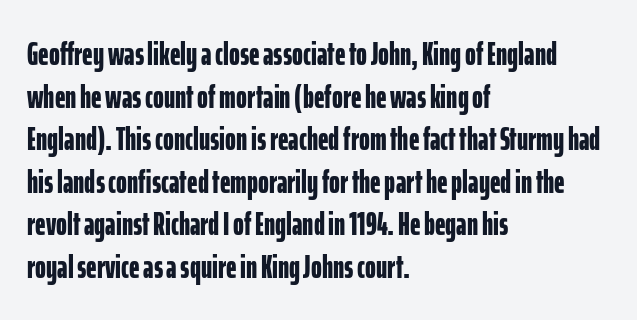
The image shows 33 px bold, condensed sans-serif type, upright; set left-aligned, normal line spacing (1.29x), normal letter spacing, not underlined; low stroke contrast and a medium x-height.
